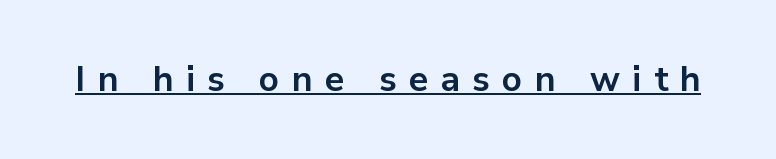
{"serif": "no", "italic": "no", "bold": "yes", "weight": "bold", "width": "normal", "stroke_contrast": "low", "x_height": "medium", "monospaced": "no", "underline": "yes", "letter_spacing": "wide", "letter_spacing_em": 0.35, "glyph_px": 35}
